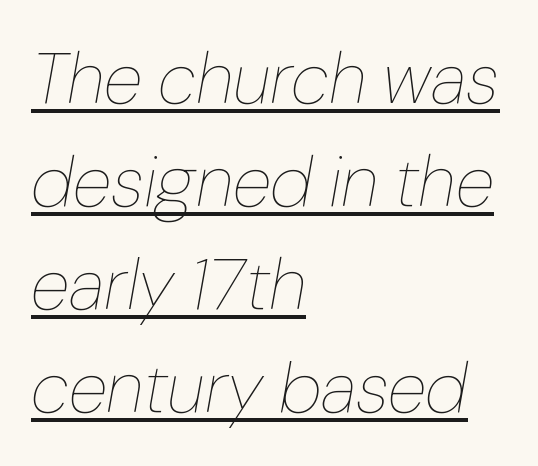
Q: Is the text bold? A: No.
Q: Is the text italic (slanted)? A: Yes, it leans right by about 10 degrees.
Q: Is the text underlined? A: Yes.
Q: How is the paragraph aligned? A: Left-aligned.
Q: Is the spacing between letters normal or unusually wide? A: Normal.
Q: Is the spacing between lines tight, normal or loose? A: Normal.
Q: Width (condensed, normal, or wide)? A: Normal.
Q: Stroke contrast? A: Low.
Q: x-height? A: Medium.
Q: Monospaced? A: No.
